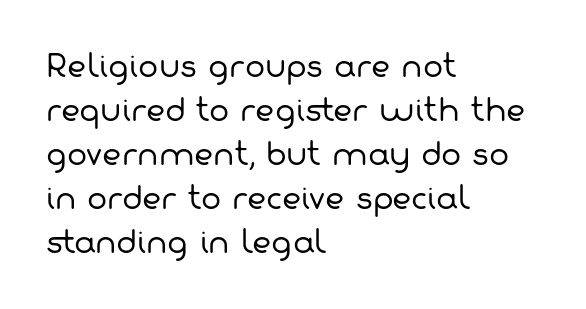
Type style note: lacks serifs. Does the leading feel generous? No, just average. The lines in this sample share a left origin and differ only in where they stop. Letters have the restrained weight of plain body copy at most. Descenders hang freely into open space. Compared with typical body copy, the letter spacing here is the same.
